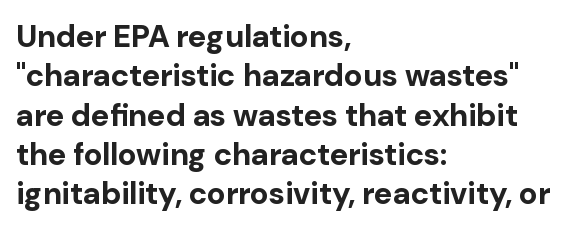
The image shows 31 px bold sans-serif type, upright; set left-aligned, normal line spacing (1.27x), normal letter spacing, not underlined; low stroke contrast and a medium x-height.
